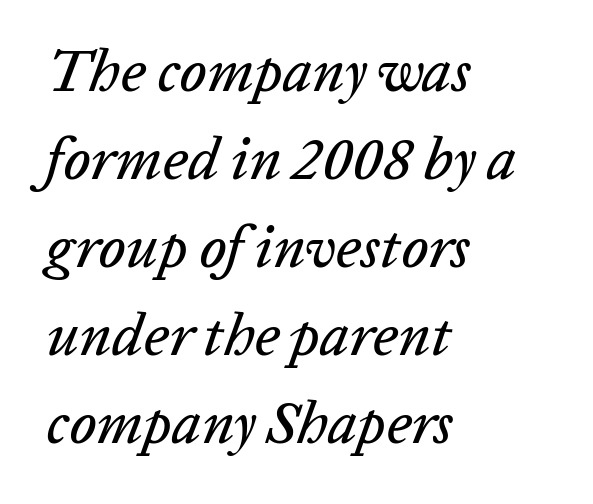
{"italic": "yes", "lean": "right", "slant_degrees": 20, "width": "normal", "stroke_contrast": "low", "x_height": "medium", "monospaced": "no", "underline": "no", "align": "left", "line_spacing": "normal", "line_spacing_ratio": 1.49, "letter_spacing": "normal", "letter_spacing_em": 0.0, "glyph_px": 59}
